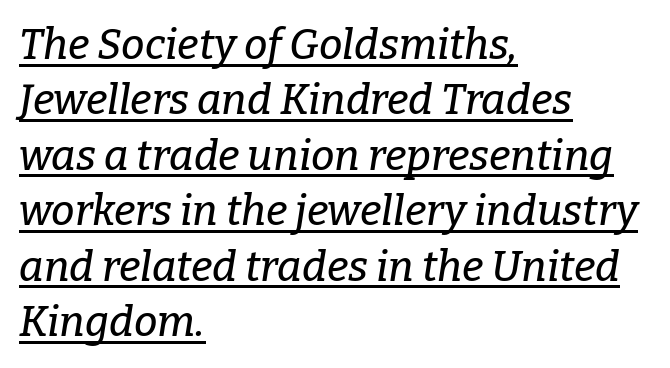
Spacing between characters is what you'd get straight out of the box. The paragraph has a hard left edge and a soft right edge. Beneath each row of characters lies a ruled line. Think of a printed novel: that variable character pitch is what you see here. The rendering applies a slant to the glyphs. Is this a sans? No — the strokes have serifs.
